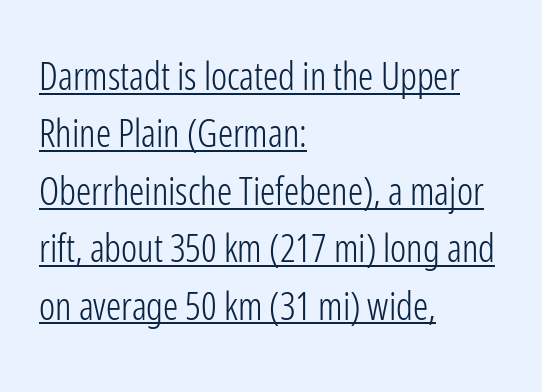
Q: Is the text bold? A: No.
Q: Is the text italic (slanted)? A: No, it is upright.
Q: Is the typeface a serif or a sans-serif typeface? A: Sans-serif.
Q: Is the text underlined? A: Yes.
Q: How is the paragraph aligned? A: Left-aligned.
Q: Is the spacing between letters normal or unusually wide? A: Normal.
Q: Is the spacing between lines tight, normal or loose? A: Normal.
Q: Width (condensed, normal, or wide)? A: Condensed.
Q: Stroke contrast? A: Low.
Q: x-height? A: Medium.
Q: Monospaced? A: No.
